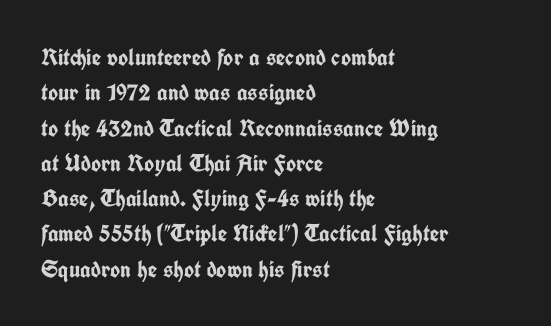
The baseline area is clear. Rendered with straight, roman letterforms. The face used here has the dense, thick strokes of a bold. One-word summary of the alignment: left.
